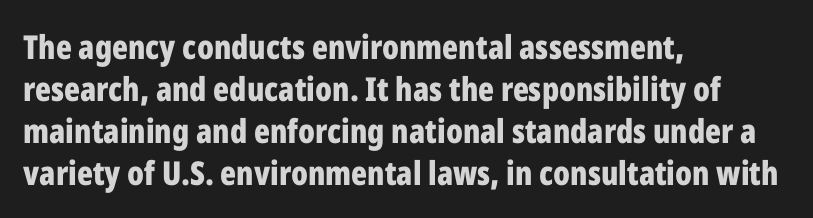
There is no visible air inserted between adjacent glyphs. Students, this is bold: see how much ink each stroke carries. Leftover space on each line is placed entirely after the last word. The lettering stays uniformly vertical, giving the passage a roman look.
